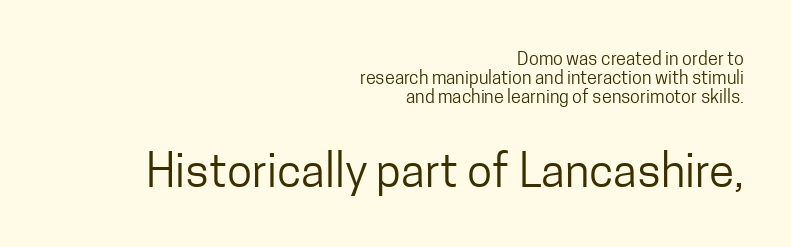
Plain, unruled lines of type. Spacing between characters is what you'd get straight out of the box. The later block is typeset at a bigger size than the earlier block. This sample has the flowing, uneven cadence of proportional lettering. Layout note: lines flush right.
